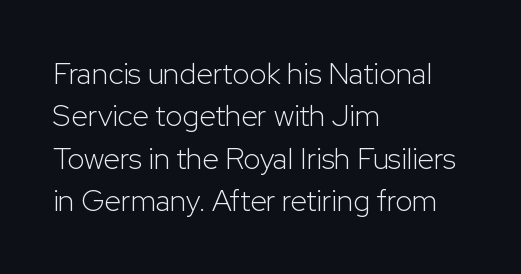
No italicization has been applied; the sample stays upright. Weight: not bold — regular or lighter. Varying glyph widths throughout — classic text-font behaviour. Each word holds together tightly as a unit, with standard inter-letter gaps. A classic flush-left, rag-right setting is used for this passage. The glyphs are unaccompanied by any horizontal stroke below them.
